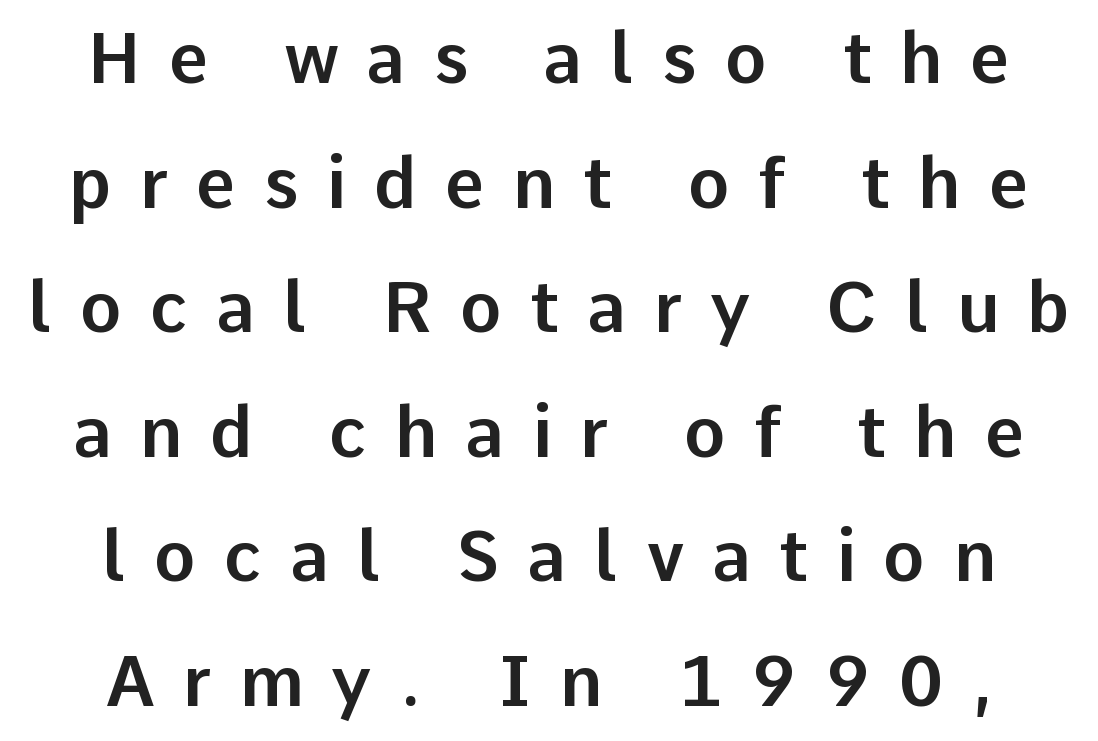
The image shows 70 px sans-serif type, upright; set centered, line spacing 1.78x, unusually wide letter spacing (+0.4 em), not underlined; low stroke contrast and a medium x-height.
